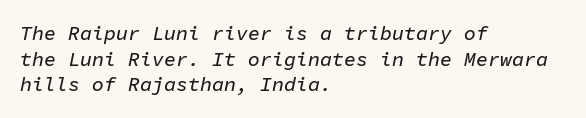
The image shows 20 px text type, italic (leaning right); set left-aligned, normal line spacing (1.28x), normal letter spacing, not underlined.
